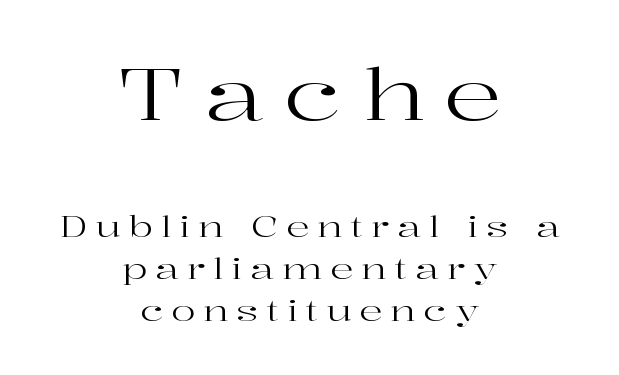
{"serif": "yes", "italic": "no", "bold": "no", "weight": "regular", "width": "wide", "stroke_contrast": "high", "x_height": "medium", "monospaced": "no", "underline": "no", "align": "center", "line_spacing": "normal", "line_spacing_ratio": 1.45, "letter_spacing": "wide", "letter_spacing_em": 0.27, "larger_block": "first", "size_ratio": 2.48, "glyph_px": 72}
